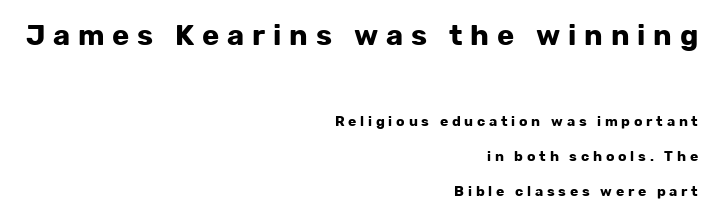
Q: Is the text bold? A: Yes.
Q: Is the text italic (slanted)? A: No, it is upright.
Q: Is the typeface a serif or a sans-serif typeface? A: Sans-serif.
Q: Is the text underlined? A: No.
Q: How is the paragraph aligned? A: Right-aligned.
Q: Is the spacing between letters normal or unusually wide? A: Unusually wide.
Q: Is the spacing between lines tight, normal or loose? A: Loose.
Q: Which block of text is set in a larger size, the first (top) or the second (bottom)? A: The first (top) one.
Q: Width (condensed, normal, or wide)? A: Normal.
Q: Stroke contrast? A: Low.
Q: x-height? A: Medium.
Q: Monospaced? A: No.
